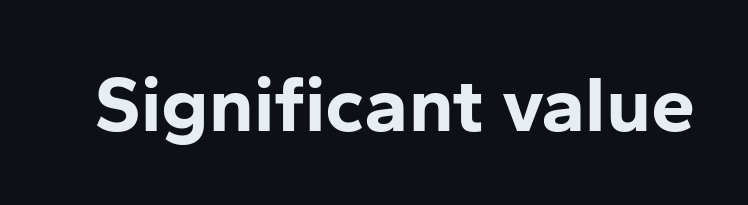
The image shows 79 px bold sans-serif type, upright; set normal letter spacing, not underlined; low stroke contrast and a medium x-height.
